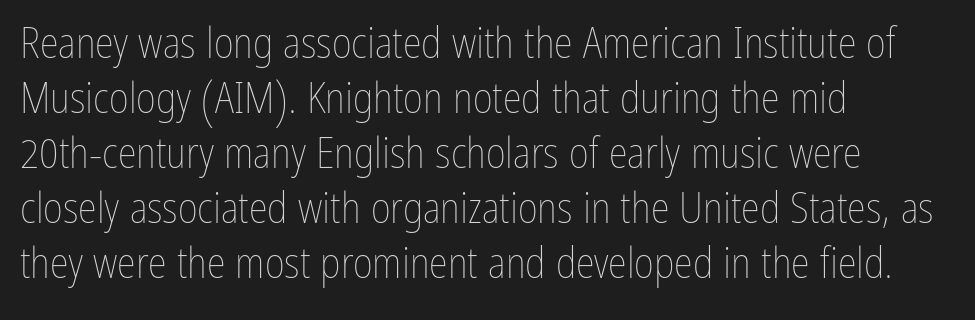
This rendering uses left alignment, leaving the right contour irregular. The gaps between neighbouring characters are ordinary and unremarkable. Spacing verdict: proportional, widths tailored to each character. Normally led — the rows are evenly, conventionally spaced. Italic: no, the glyphs are upright roman. A light-to-regular cut is what we see here.
